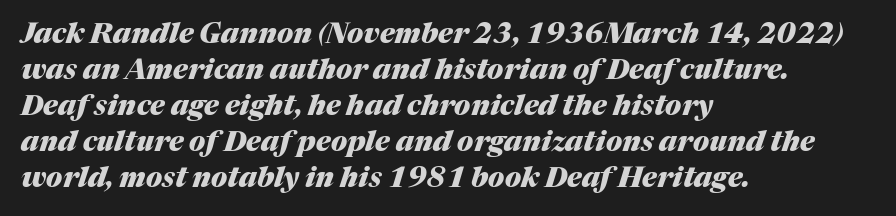
The image shows 28 px heavy type, italic (leaning right); set left-aligned, normal line spacing (1.29x), normal letter spacing, not underlined; medium stroke contrast and a medium x-height.
